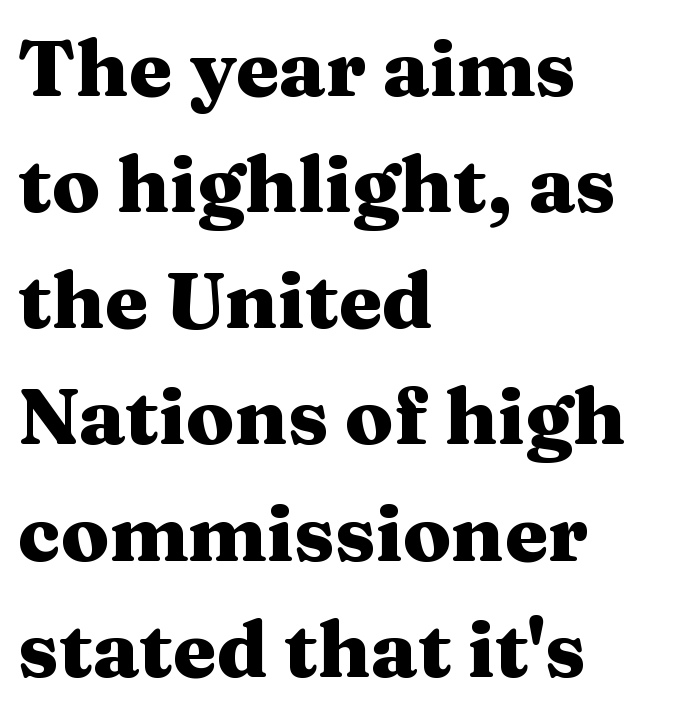
{"serif": "yes", "italic": "no", "bold": "yes", "weight": "heavy", "width": "wide", "stroke_contrast": "medium", "x_height": "medium", "monospaced": "no", "underline": "no", "align": "left", "line_spacing": "normal", "line_spacing_ratio": 1.47, "letter_spacing": "normal", "letter_spacing_em": 0.0, "glyph_px": 79}
